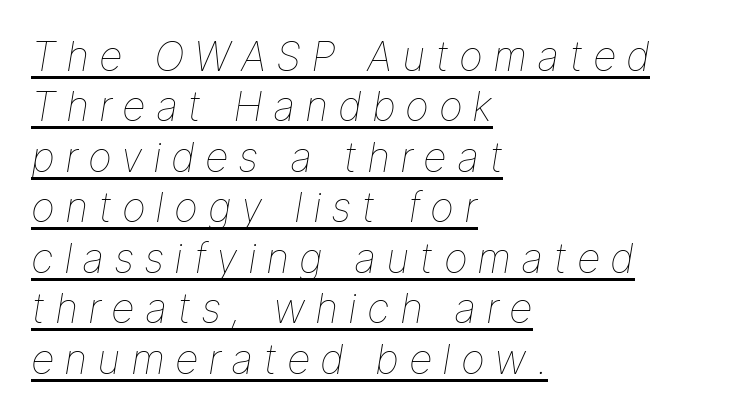
Q: Is the text bold? A: No.
Q: Is the text italic (slanted)? A: Yes, it leans right by about 9 degrees.
Q: Is the text underlined? A: Yes.
Q: How is the paragraph aligned? A: Left-aligned.
Q: Is the spacing between letters normal or unusually wide? A: Unusually wide.
Q: Width (condensed, normal, or wide)? A: Normal.
Q: Stroke contrast? A: Low.
Q: x-height? A: Medium.
Q: Monospaced? A: No.
